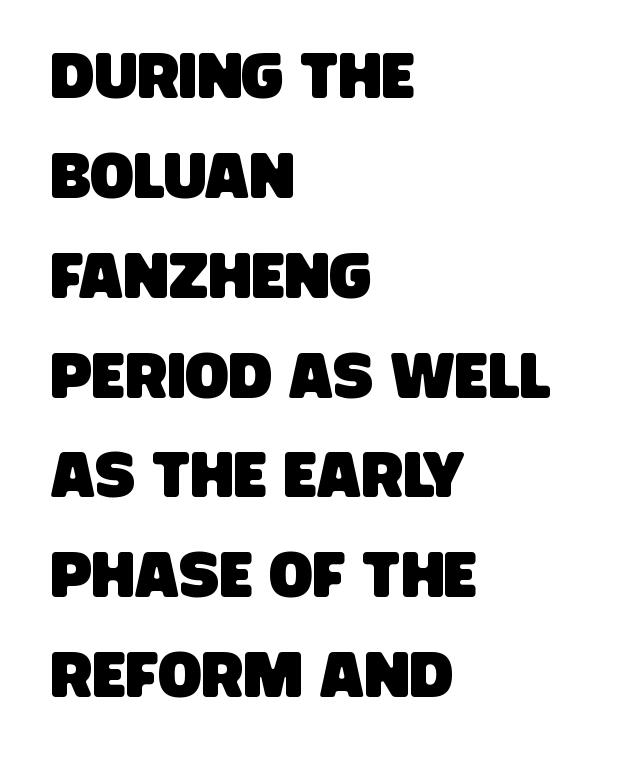
The image shows 64 px condensed sans-serif type; set left-aligned, normal line spacing (1.56x), normal letter spacing, not underlined; low stroke contrast and a large x-height.
